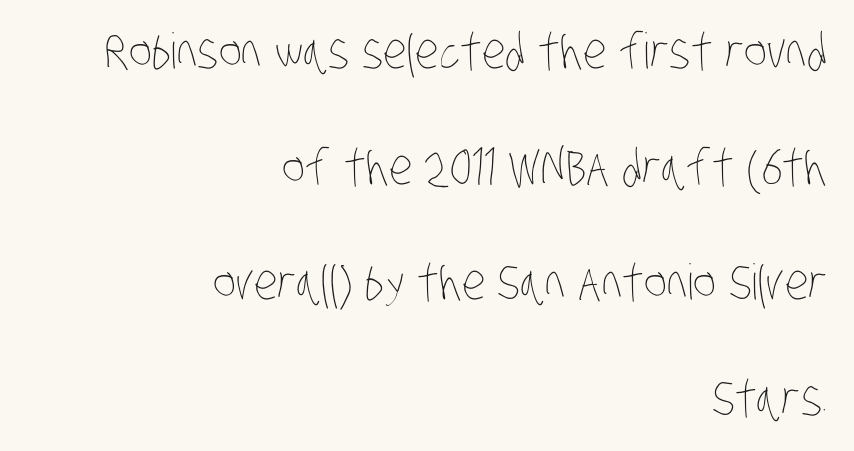
The vertical gap from one line to the next is large. On a weight scale, this lands at 450 or below. The face used here is rendered with its standard letterfit. A bare baseline throughout the passage. All the whitespace from short lines collects on the left.
